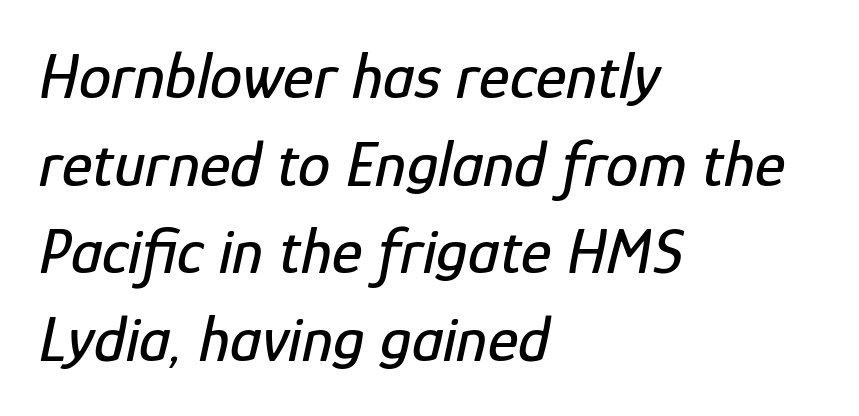
The image shows 65 px condensed type, italic (leaning right); set left-aligned, normal line spacing (1.35x), normal letter spacing, not underlined; low stroke contrast and a medium x-height.
